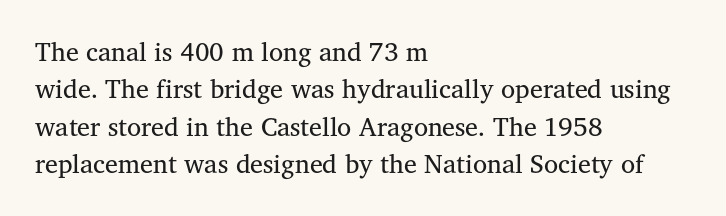
{"italic": "no", "bold": "no", "underline": "no", "align": "left", "line_spacing": "normal", "line_spacing_ratio": 1.44, "letter_spacing": "normal", "letter_spacing_em": 0.0, "glyph_px": 26}
